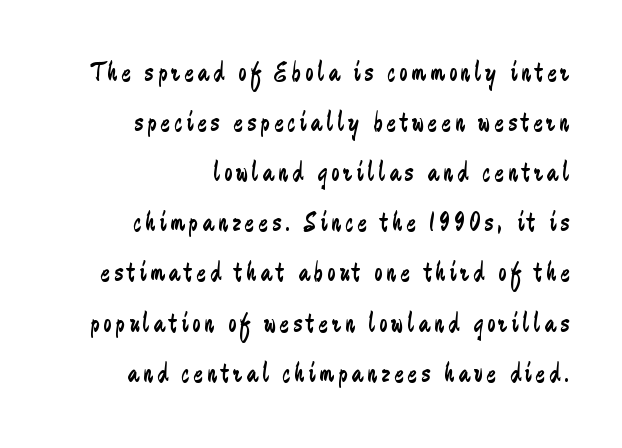
Q: Is the text bold? A: No.
Q: Is the text italic (slanted)? A: Yes.
Q: Is the typeface a serif or a sans-serif typeface? A: Sans-serif.
Q: Is the text underlined? A: No.
Q: How is the paragraph aligned? A: Right-aligned.
Q: Width (condensed, normal, or wide)? A: Condensed.
Q: Stroke contrast? A: Low.
Q: x-height? A: Small.
Q: Monospaced? A: No.
